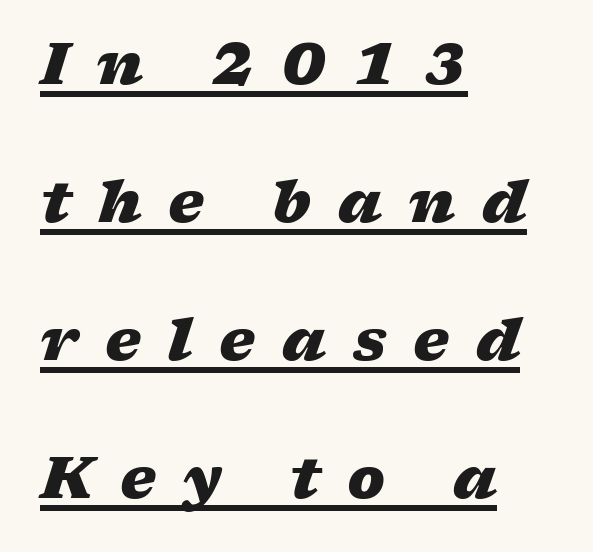
Would a proofreader flag this as italicized? Yes. The block of text is sparse from top to bottom, with ample space between rows. Letter spacing: wide. Each line starts at the same left margin while the right side varies. Descenders here cross a horizontal rule under the line. A full-strength bold gives these letters their thick strokes.
